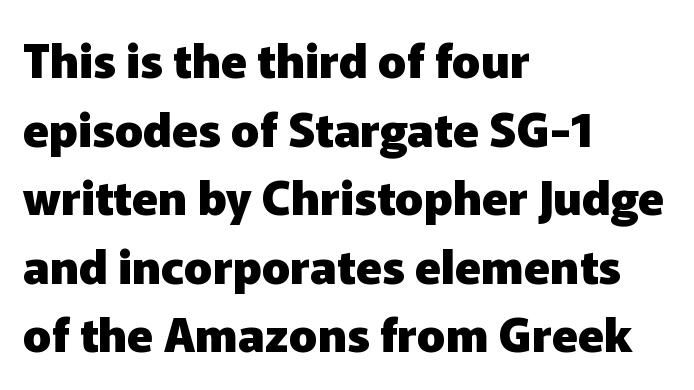
These lines stack with their left ends in a neat column. How are the letters spaced? Ordinarily, with no added tracking. One glance says typical: line gaps are just what's usual. Nobody drew a line under any word here.
